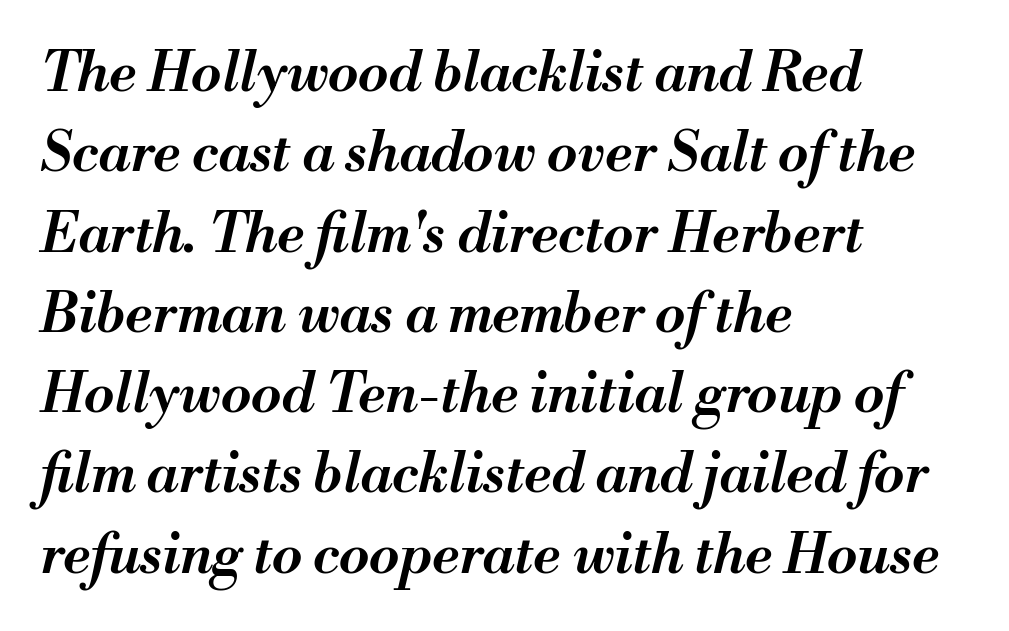
Q: Is the text bold? A: Semi-bold.
Q: Is the text italic (slanted)? A: Yes, it leans right by about 13 degrees.
Q: Is the text underlined? A: No.
Q: How is the paragraph aligned? A: Left-aligned.
Q: Is the spacing between letters normal or unusually wide? A: Normal.
Q: Is the spacing between lines tight, normal or loose? A: Normal.
Q: Width (condensed, normal, or wide)? A: Normal.
Q: Stroke contrast? A: Medium.
Q: x-height? A: Small.
Q: Monospaced? A: No.
